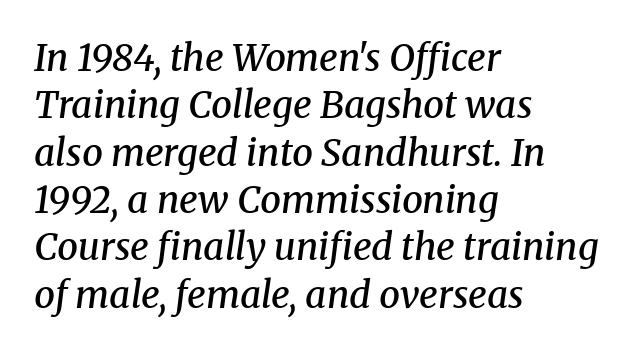
Leftover space on each line is placed entirely after the last word. Quick note: italic. In terms of letterform style, serifs are clearly present. Words float on clear page, feet unadorned. Varying glyph widths throughout — classic text-font behaviour. How would I describe the line gaps? Plain and ordinary.
